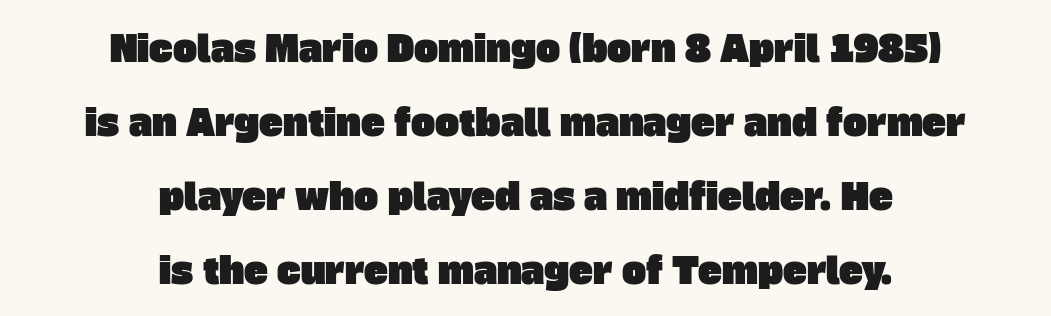
Q: Is the typeface a serif or a sans-serif typeface? A: Sans-serif.
Q: Is the text underlined? A: No.
Q: How is the paragraph aligned? A: Centered.
Q: Is the spacing between letters normal or unusually wide? A: Normal.
Q: Is the spacing between lines tight, normal or loose? A: Loose.
Q: Width (condensed, normal, or wide)? A: Normal.
Q: Stroke contrast? A: Low.
Q: x-height? A: Large.
Q: Monospaced? A: No.
